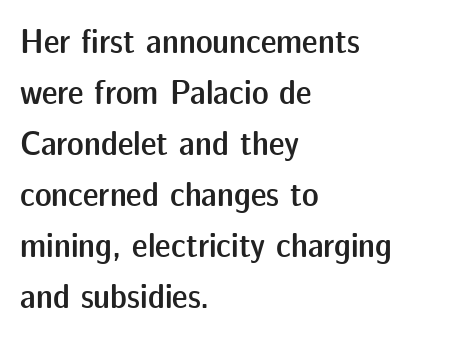
The image shows 35 px semibold sans-serif type, upright; set left-aligned, normal line spacing (1.46x), normal letter spacing, not underlined; low stroke contrast and a medium x-height.
